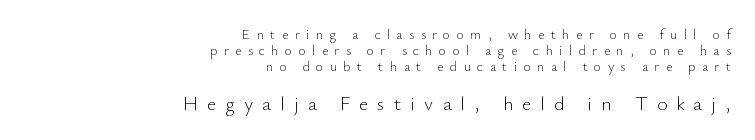
The image shows 20 px text type, upright; set right-aligned, tight line spacing (1.14x), unusually wide letter spacing (+0.45 em), not underlined; the second (bottom) block is 1.43x larger.
